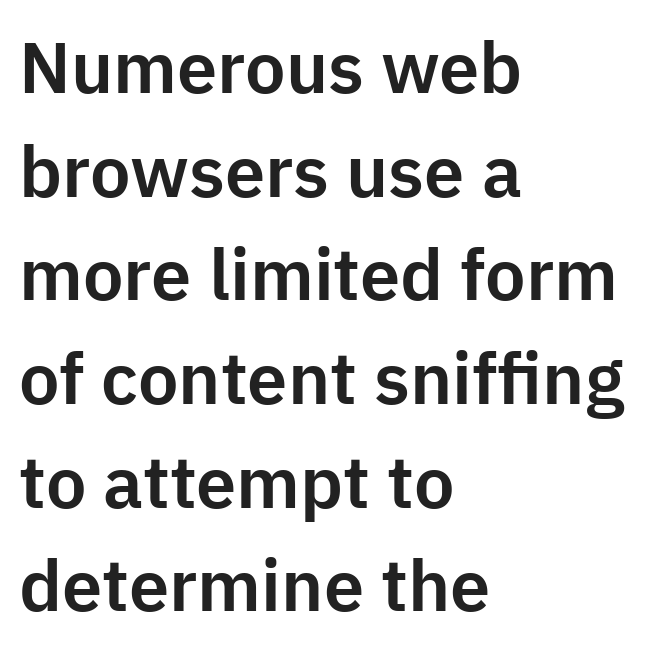
The passage shown is typed in a proportional face where columns would drift. Rendered with straight, roman letterforms. Vertically, the passage feels balanced, rows spaced as you'd expect. Letters rest on an invisible, unmarked baseline. Notice how the passage keeps a crisp vertical edge on the left only.
